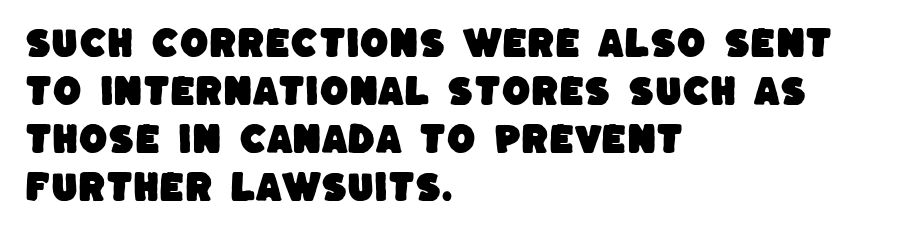
{"serif": "no", "width": "normal", "stroke_contrast": "low", "x_height": "large", "monospaced": "no", "underline": "no", "align": "left", "line_spacing": "normal", "line_spacing_ratio": 1.45, "letter_spacing": "normal", "letter_spacing_em": 0.0, "glyph_px": 33}
